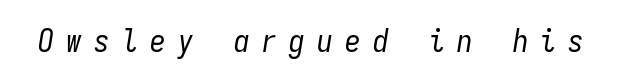
Q: Is the text bold? A: No.
Q: Is the text italic (slanted)? A: Yes, it leans right by about 9 degrees.
Q: Is the text underlined? A: No.
Q: Is the spacing between letters normal or unusually wide? A: Unusually wide.
Q: Width (condensed, normal, or wide)? A: Condensed.
Q: Stroke contrast? A: Low.
Q: x-height? A: Medium.
Q: Monospaced? A: Yes.
